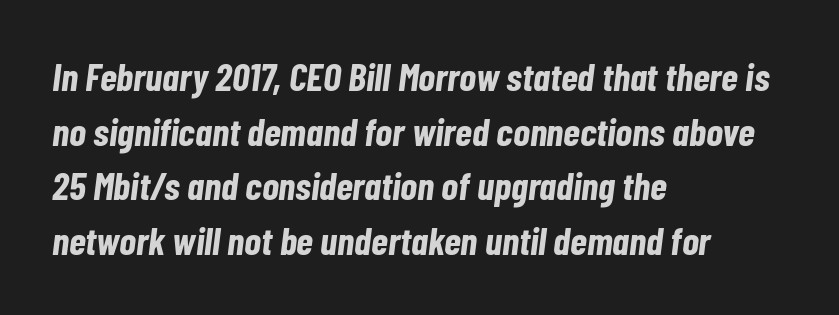
Q: Is the text bold? A: Yes.
Q: Is the text italic (slanted)? A: Yes, it leans right by about 7 degrees.
Q: Is the text underlined? A: No.
Q: How is the paragraph aligned? A: Left-aligned.
Q: Is the spacing between letters normal or unusually wide? A: Normal.
Q: Is the spacing between lines tight, normal or loose? A: Normal.
Q: Width (condensed, normal, or wide)? A: Condensed.
Q: Stroke contrast? A: Low.
Q: x-height? A: Medium.
Q: Monospaced? A: No.
